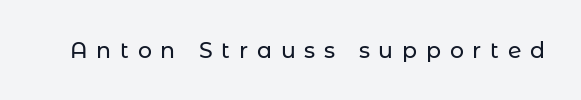
{"italic": "no", "underline": "no", "letter_spacing": "wide", "letter_spacing_em": 0.4, "glyph_px": 22}
